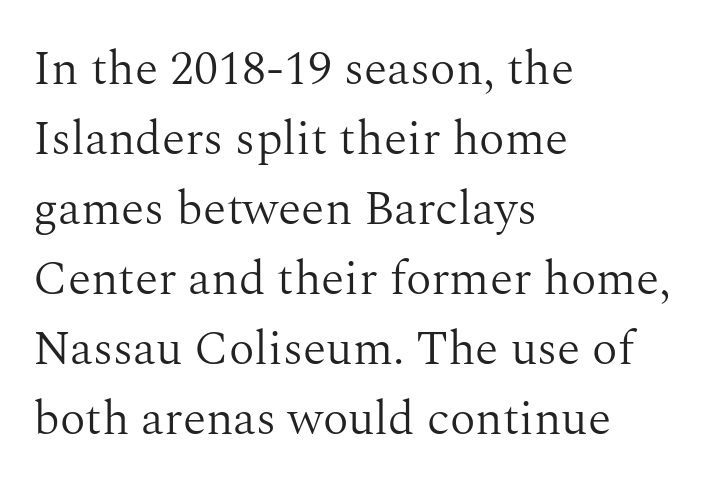
The passage shown is typed in a proportional face where columns would drift. No heavy texture on the line: the type isn't bold. Compared with typical paragraphs, the rows here are spaced about the same. In terms of letterspacing, this is plain default setting. The paragraph shown leans on its left margin.
